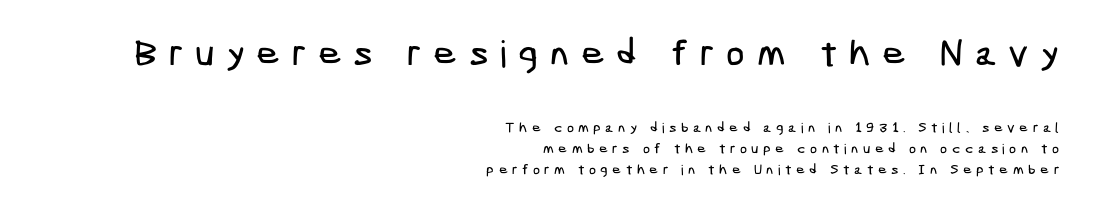
Q: Is the typeface a serif or a sans-serif typeface? A: Sans-serif.
Q: Is the text underlined? A: No.
Q: How is the paragraph aligned? A: Right-aligned.
Q: Is the spacing between letters normal or unusually wide? A: Unusually wide.
Q: Is the spacing between lines tight, normal or loose? A: Normal.
Q: Which block of text is set in a larger size, the first (top) or the second (bottom)? A: The first (top) one.
Q: Width (condensed, normal, or wide)? A: Condensed.
Q: Stroke contrast? A: Low.
Q: x-height? A: Medium.
